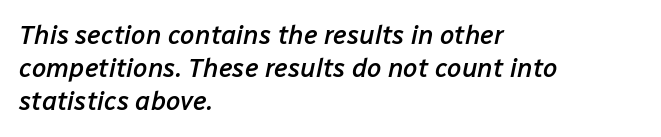
Q: Is the text bold? A: Semi-bold.
Q: Is the text italic (slanted)? A: Yes, it leans right by about 12 degrees.
Q: Is the text underlined? A: No.
Q: How is the paragraph aligned? A: Left-aligned.
Q: Is the spacing between letters normal or unusually wide? A: Normal.
Q: Is the spacing between lines tight, normal or loose? A: Normal.
